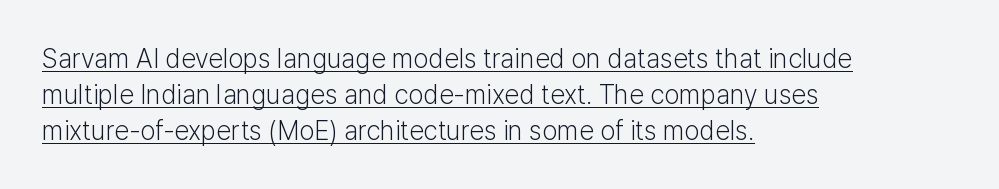
The image shows 27 px text type, upright; set left-aligned, normal line spacing (1.33x), normal letter spacing, underlined.
